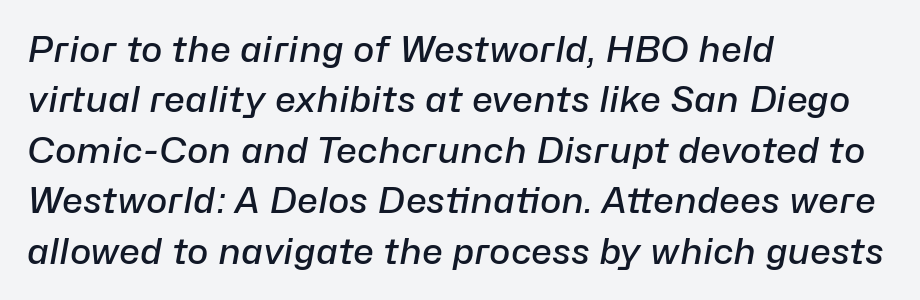
The image shows 36 px semibold type, italic (leaning right); set left-aligned, normal line spacing (1.4x), normal letter spacing, not underlined; low stroke contrast and a medium x-height.
